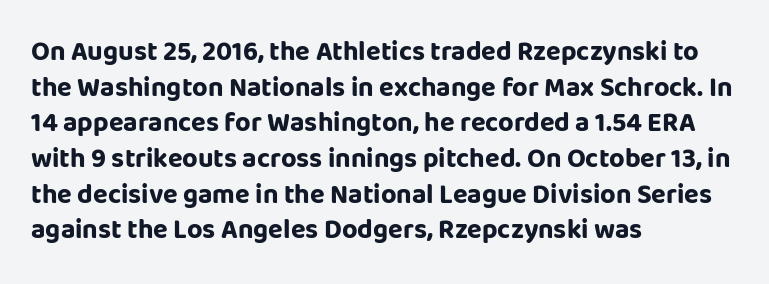
{"italic": "no", "bold": "yes", "underline": "no", "align": "left", "line_spacing": "normal", "line_spacing_ratio": 1.32, "letter_spacing": "normal", "letter_spacing_em": 0.0, "glyph_px": 27}
